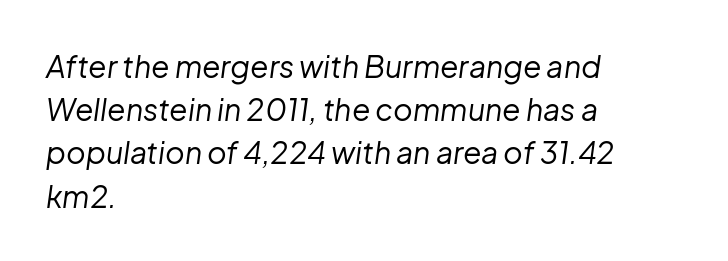
The image shows 30 px regular-weight type, italic (leaning right); set left-aligned, normal line spacing (1.44x), normal letter spacing, not underlined; low stroke contrast and a medium x-height.
